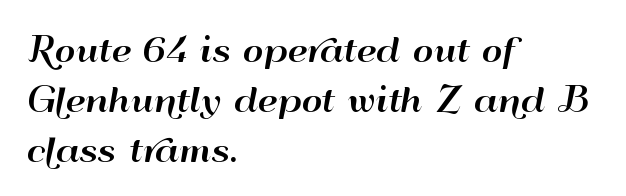
Decoration check: the copy has no underline. Is the block centered? No — it sits flush against the left margin. Are there feet on the stems? There aren't — it's a sans.
